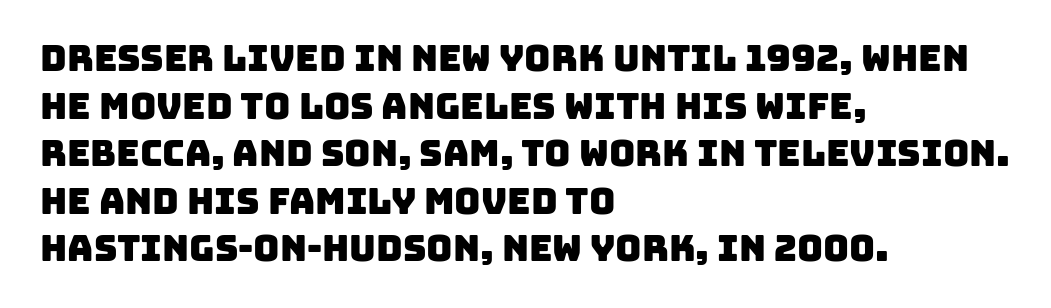
Q: Is the typeface a serif or a sans-serif typeface? A: Sans-serif.
Q: Is the text underlined? A: No.
Q: How is the paragraph aligned? A: Left-aligned.
Q: Is the spacing between letters normal or unusually wide? A: Normal.
Q: Is the spacing between lines tight, normal or loose? A: Normal.
Q: Width (condensed, normal, or wide)? A: Normal.
Q: Stroke contrast? A: Low.
Q: x-height? A: Large.
Q: Monospaced? A: No.
